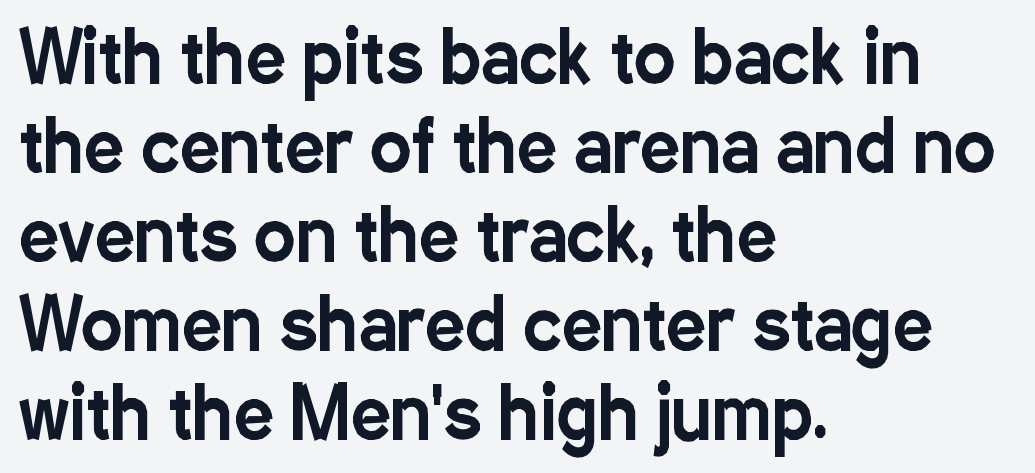
Q: Is the text italic (slanted)? A: No, it is upright.
Q: Is the typeface a serif or a sans-serif typeface? A: Sans-serif.
Q: Is the text underlined? A: No.
Q: How is the paragraph aligned? A: Left-aligned.
Q: Is the spacing between letters normal or unusually wide? A: Normal.
Q: Is the spacing between lines tight, normal or loose? A: Normal.
Q: Width (condensed, normal, or wide)? A: Condensed.
Q: Stroke contrast? A: Low.
Q: x-height? A: Medium.
Q: Monospaced? A: No.
